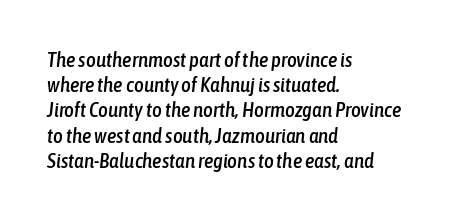
Q: Is the text italic (slanted)? A: Yes, it leans right by about 6 degrees.
Q: Is the text underlined? A: No.
Q: How is the paragraph aligned? A: Left-aligned.
Q: Is the spacing between letters normal or unusually wide? A: Normal.
